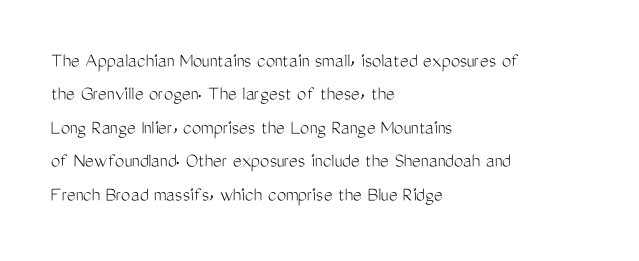
{"italic": "no", "bold": "no", "underline": "no", "align": "left", "line_spacing": "normal", "line_spacing_ratio": 1.59, "letter_spacing": "normal", "letter_spacing_em": 0.0, "glyph_px": 21}
